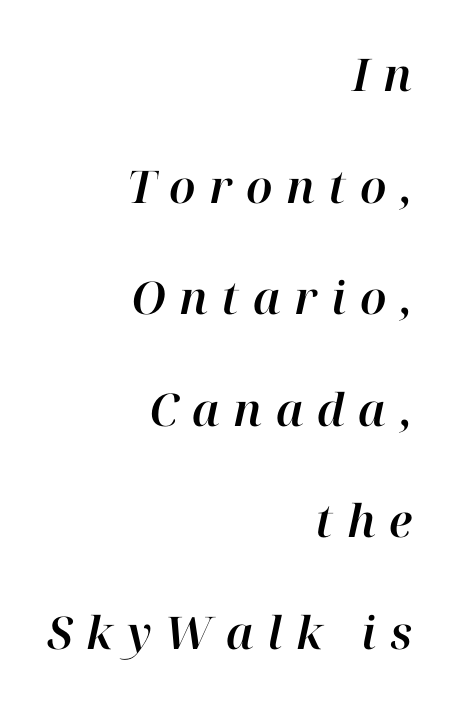
The lettering tilts uniformly, giving the passage an italic look. The face used here is rendered with a markedly widened letterfit. Notice how the passage keeps a crisp vertical edge on the right only. Lines of text with bare space underneath. Loosely led — the rows are spread out. These lines are rendered in a variable-pitch font.
